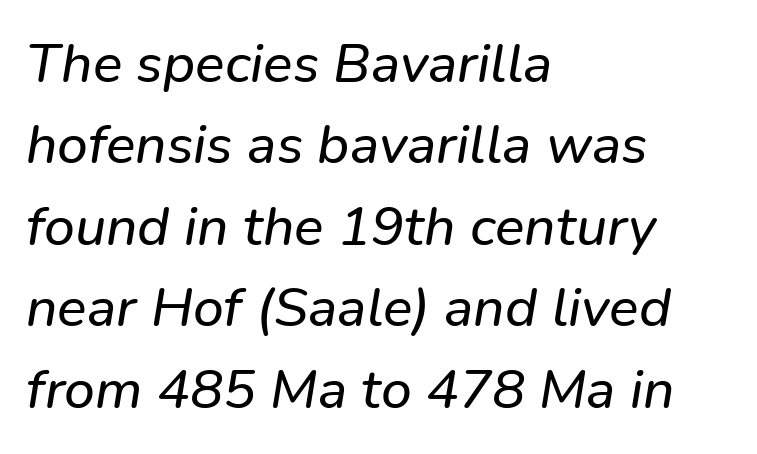
The image shows 55 px sans-serif type; set left-aligned, normal line spacing (1.48x), normal letter spacing, not underlined; low stroke contrast and a medium x-height.
